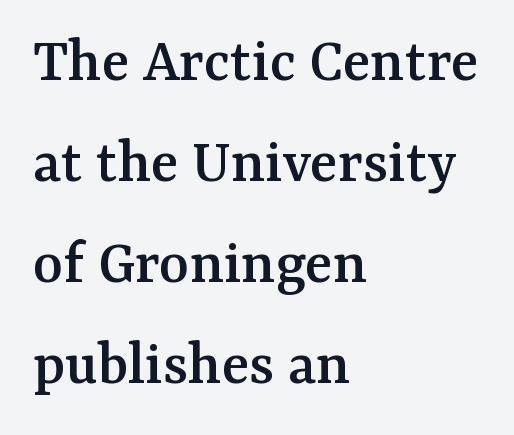
The image shows 64 px serif type, upright; set left-aligned, normal line spacing (1.58x), normal letter spacing, not underlined; medium stroke contrast and a medium x-height.
